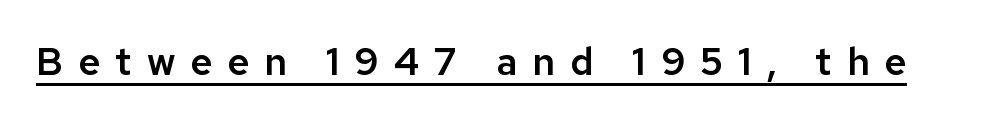
Unlike a traditional serif, this face leaves its strokes unadorned. Posture: vertical. You could not count columns in this text — the font is proportionally spaced. Is the letter spacing exaggerated? Yes — the characters are pushed far apart. The rendering uses the underline text-decoration.
